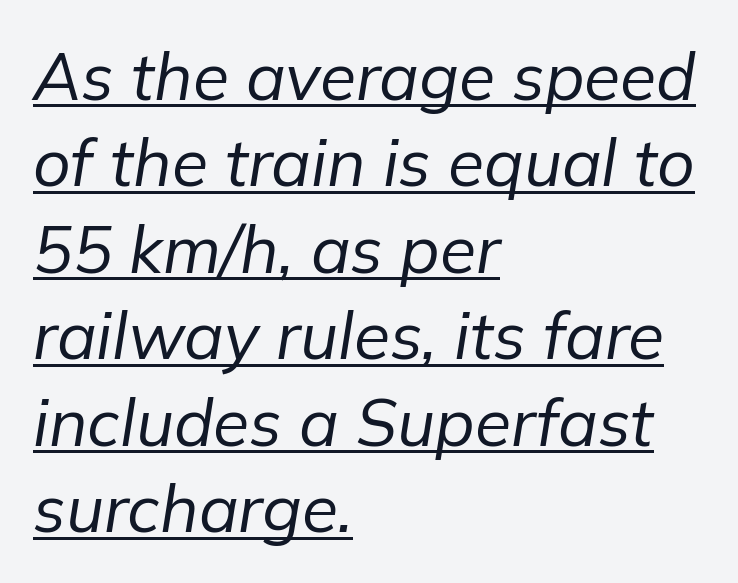
Q: Is the text bold? A: No.
Q: Is the text italic (slanted)? A: Yes, it leans right by about 9 degrees.
Q: Is the text underlined? A: Yes.
Q: How is the paragraph aligned? A: Left-aligned.
Q: Is the spacing between letters normal or unusually wide? A: Normal.
Q: Is the spacing between lines tight, normal or loose? A: Normal.
Q: Width (condensed, normal, or wide)? A: Normal.
Q: Stroke contrast? A: Low.
Q: x-height? A: Medium.
Q: Monospaced? A: No.
